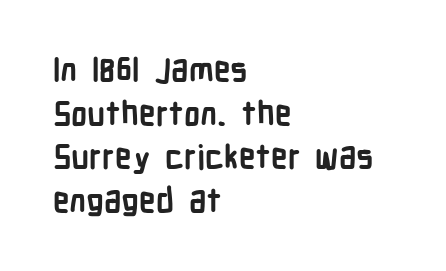
The image shows 33 px semibold, condensed sans-serif type, upright; set left-aligned, normal line spacing (1.32x), normal letter spacing, not underlined; low stroke contrast and a medium x-height.
